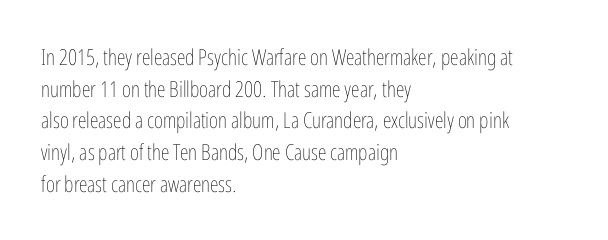
{"italic": "no", "bold": "no", "underline": "no", "align": "left", "line_spacing": "normal", "line_spacing_ratio": 1.44, "letter_spacing": "normal", "letter_spacing_em": 0.0, "glyph_px": 22}
